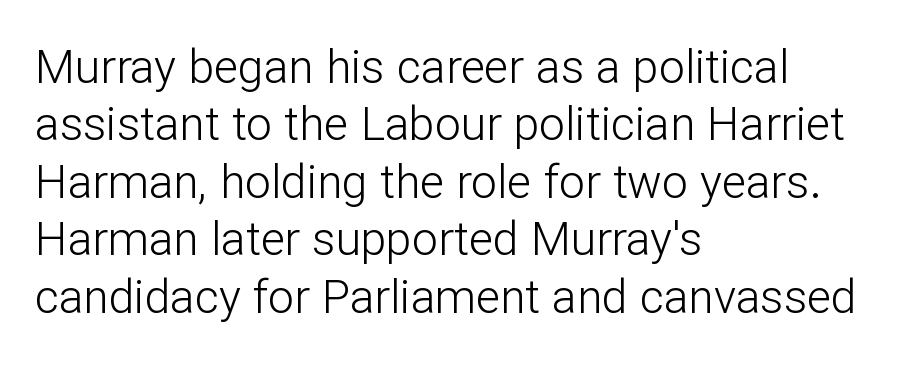
Nope, no serifs anywhere on these letters. The vertical gap from one line to the next is medium. Anything drawn beneath the words? Only blank space. The letters advance in unequal steps, a hallmark of proportional type. Caption: multi-line text, flush left, ragged right. Italic: no, the glyphs are upright roman.
